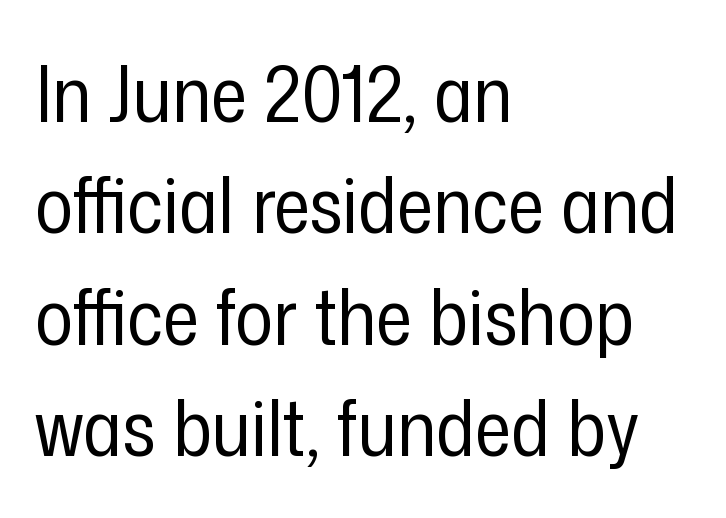
{"serif": "no", "italic": "no", "bold": "no", "weight": "regular", "width": "condensed", "stroke_contrast": "low", "x_height": "medium", "monospaced": "no", "underline": "no", "align": "left", "line_spacing": "normal", "line_spacing_ratio": 1.41, "letter_spacing": "normal", "letter_spacing_em": 0.0, "glyph_px": 79}
